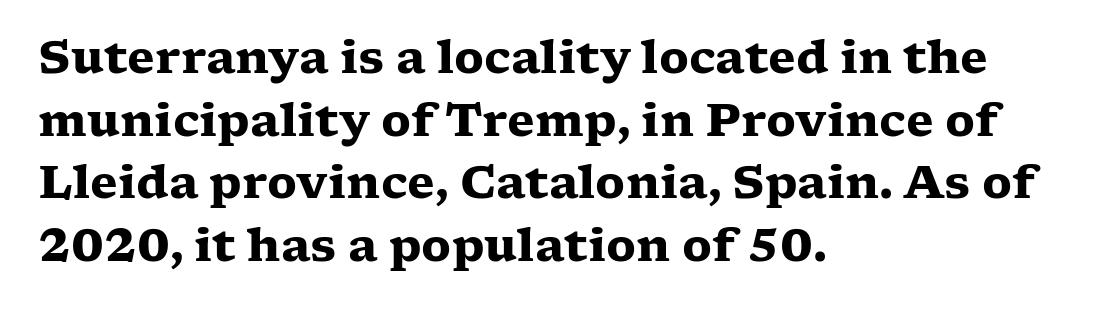
It's the straight-up-and-down kind of type. Does the copy run flush right? No — it runs flush left. Whoever set this chose a conventional vertical rhythm. Serif or sans? Serif — the stroke terminals have little feet.
